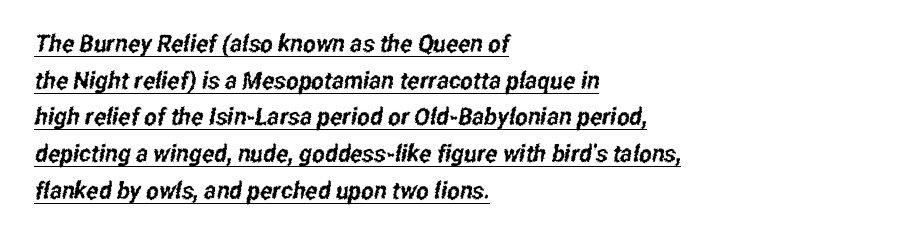
{"underline": "yes", "align": "left", "line_spacing": "normal", "line_spacing_ratio": 1.53, "letter_spacing": "normal", "letter_spacing_em": 0.0, "glyph_px": 24}
